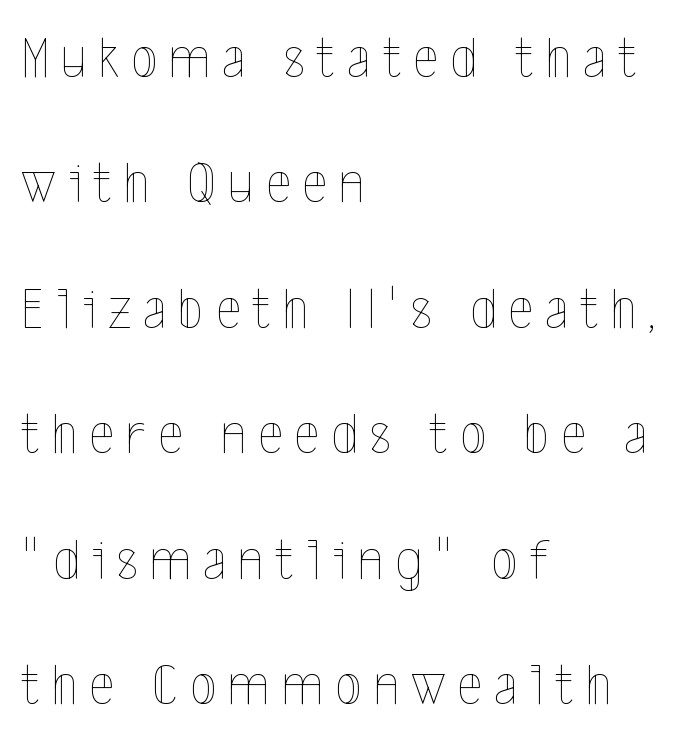
Reading down the column, the eye jumps a long way to each next line. The lettering stays uniformly vertical, giving the passage a roman look. The rendering uses natural spacing where letterforms have individual widths. There is plenty of visible air inserted between adjacent glyphs. Short and long lines alike share a common starting point at left. The words here are not underlined.
